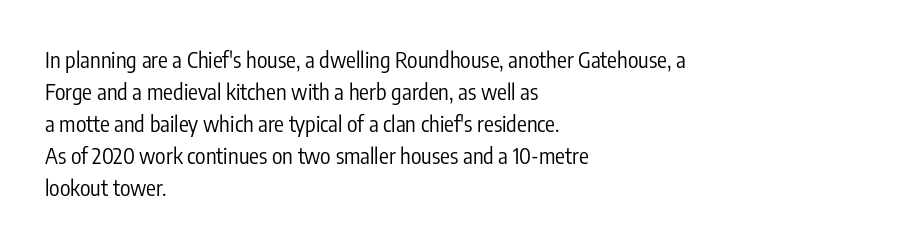
The image shows 22 px text type, upright; set left-aligned, normal line spacing (1.45x), normal letter spacing, not underlined.
